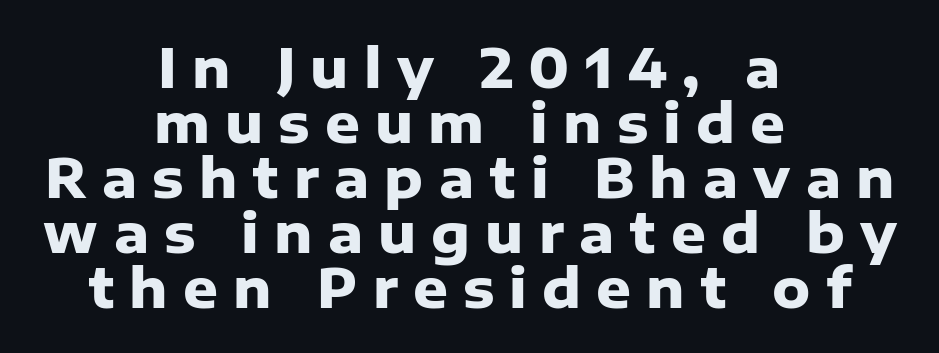
The image shows 54 px heavy sans-serif type, upright; set centered, tight line spacing (1.02x), unusually wide letter spacing (+0.28 em), not underlined; low stroke contrast and a medium x-height.
